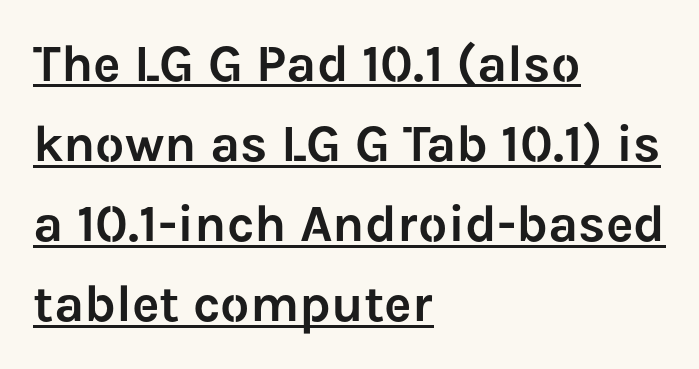
The image shows 52 px sans-serif type, upright; set left-aligned, normal line spacing (1.54x), normal letter spacing, underlined; low stroke contrast and a medium x-height.
